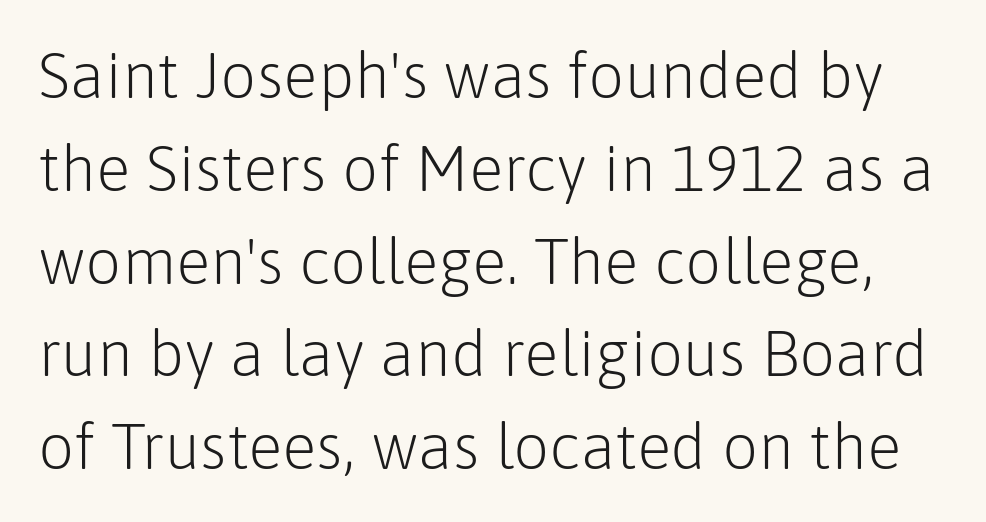
{"serif": "no", "italic": "no", "bold": "no", "weight": "light", "width": "normal", "stroke_contrast": "low", "x_height": "medium", "monospaced": "no", "underline": "no", "line_spacing": "normal", "line_spacing_ratio": 1.45, "letter_spacing": "normal", "letter_spacing_em": 0.0, "glyph_px": 64}
